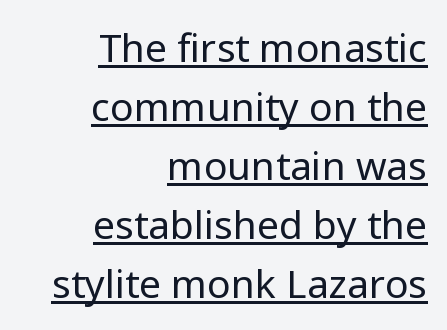
A rule runs beneath these lines of type. Is this a fixed-width face? No — the glyphs have proportional, varying widths. Line ends are locked; line starts wander. If you drew a line through each stem, it would be perfectly vertical. This sample uses plain, unmodified letter spacing.
